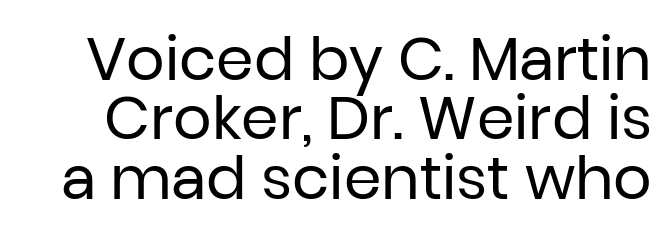
{"serif": "no", "italic": "no", "bold": "no", "weight": "regular", "width": "normal", "stroke_contrast": "low", "x_height": "medium", "monospaced": "no", "underline": "no", "line_spacing": "tight", "line_spacing_ratio": 0.99, "letter_spacing": "normal", "letter_spacing_em": 0.0, "glyph_px": 60}
